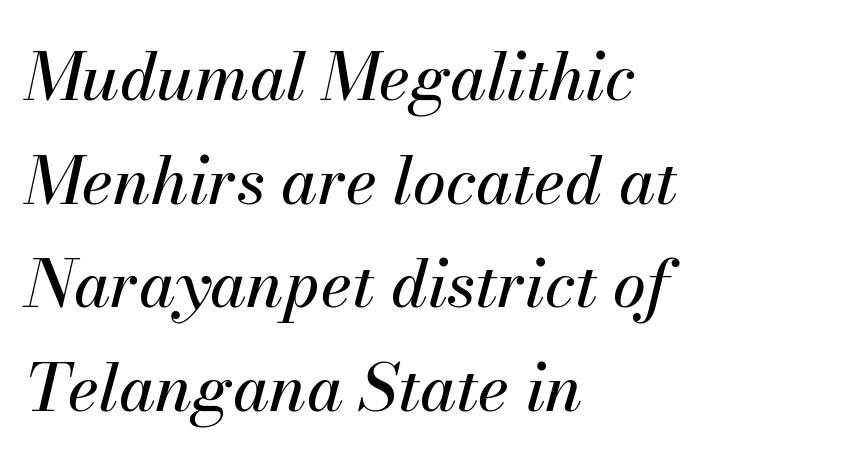
The image shows 66 px text type, italic (leaning right); set left-aligned, normal line spacing (1.57x), normal letter spacing, not underlined; medium stroke contrast and a small x-height.
